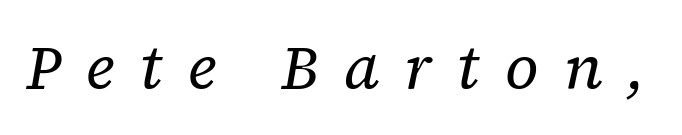
The image shows 61 px regular-weight serif type, italic (leaning right); set unusually wide letter spacing (+0.41 em), not underlined; low stroke contrast and a medium x-height.
